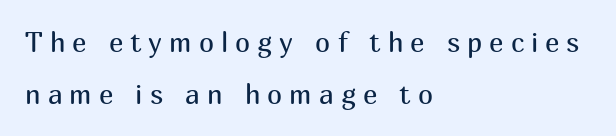
Do the letters lean? They stand straight. If you measured baseline to baseline, you'd find a long distance. The line texture is sparse and dotted thanks to wide tracking. Descenders are the only things crossing below the line.
